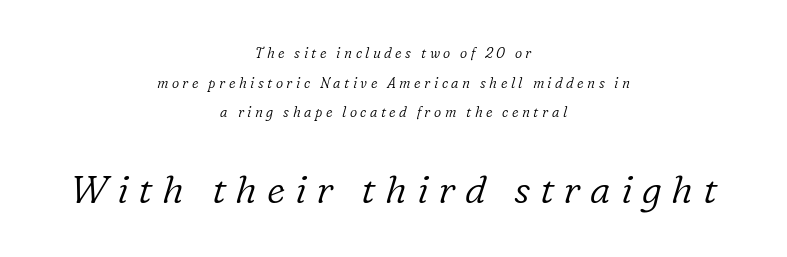
{"serif": "yes", "italic": "yes", "lean": "right", "slant_degrees": 16, "bold": "no", "weight": "light", "width": "normal", "stroke_contrast": "low", "x_height": "medium", "monospaced": "no", "underline": "no", "align": "center", "line_spacing": "loose", "line_spacing_ratio": 2.11, "letter_spacing": "wide", "letter_spacing_em": 0.25, "larger_block": "second", "size_ratio": 2.79, "glyph_px": 39}
